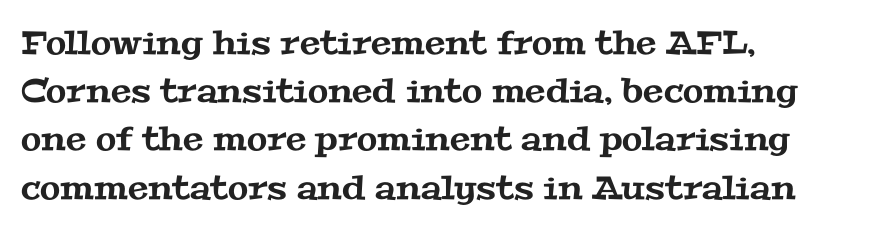
The passage shown is typed in a proportional face where columns would drift. Baseline-to-baseline distance is the conventional proportion of letter height. Lines of text with bare space underneath. No extra tracking has been applied to these lines. Font category for this specimen: serif.
